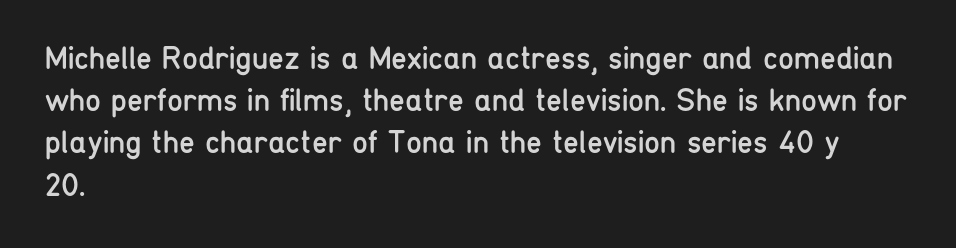
This is not heavy type; no bold has been used. Proportional: the letters do not fall into vertical columns. The space between consecutive lines is moderate. The rendering shows plain stroke endings on the letterforms — a sans-serif design. Nope, not italic — everything's standing straight.
